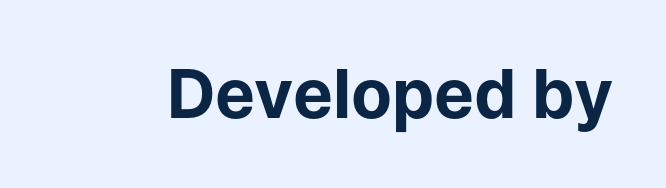
Q: Is the text bold? A: Yes.
Q: Is the text italic (slanted)? A: No, it is upright.
Q: Is the typeface a serif or a sans-serif typeface? A: Sans-serif.
Q: Is the text underlined? A: No.
Q: Is the spacing between letters normal or unusually wide? A: Normal.
Q: Width (condensed, normal, or wide)? A: Normal.
Q: Stroke contrast? A: Low.
Q: x-height? A: Medium.
Q: Monospaced? A: No.
